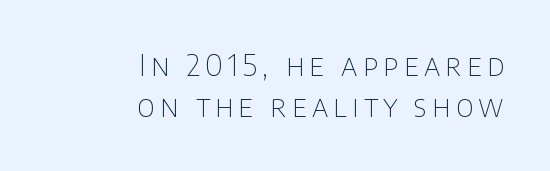
{"serif": "no", "italic": "no", "bold": "no", "weight": "thin", "width": "normal", "stroke_contrast": "low", "x_height": "large", "monospaced": "no", "underline": "no", "align": "right", "line_spacing": "normal", "line_spacing_ratio": 1.43, "glyph_px": 29}
